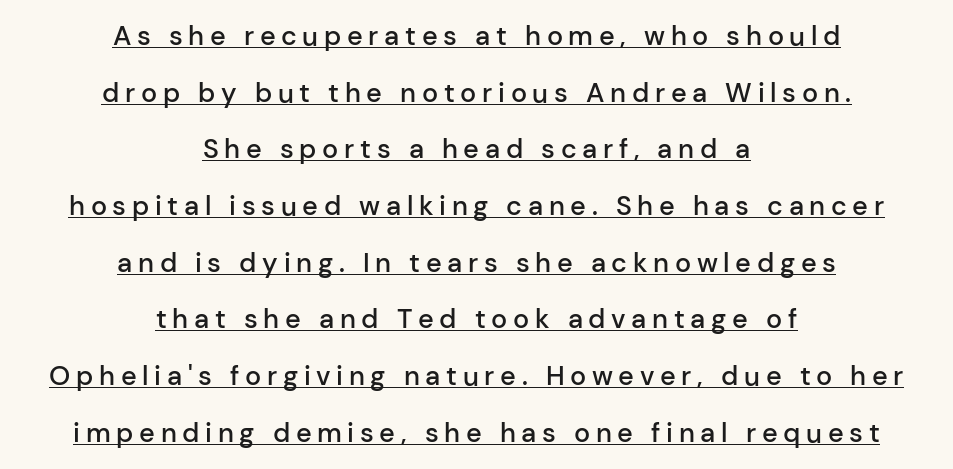
{"italic": "no", "bold": "semi", "underline": "yes", "align": "center", "line_spacing": "loose", "line_spacing_ratio": 2.1, "letter_spacing": "wide", "letter_spacing_em": 0.21, "glyph_px": 27}
